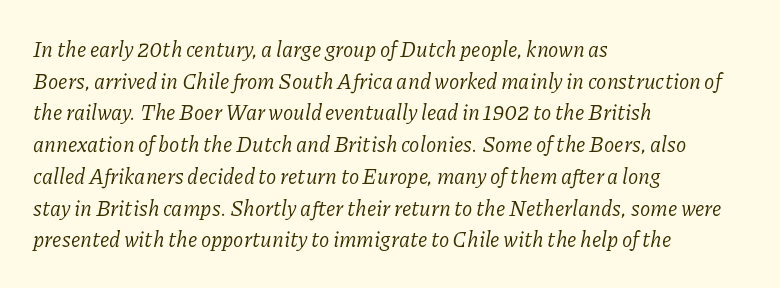
The paragraph has a hard left edge and a soft right edge. Quick note: underline off. Slanted lettering throughout. The gaps between neighbouring characters are ordinary and unremarkable.
